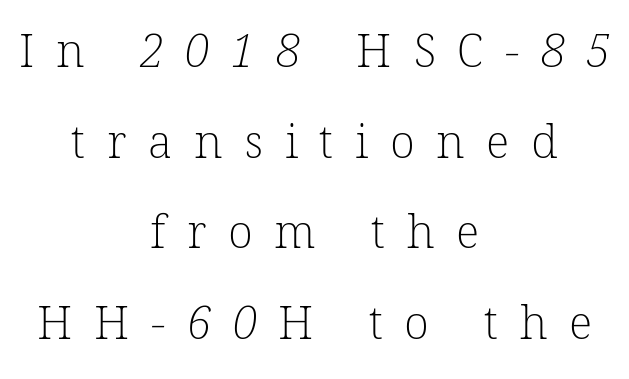
The image shows 46 px light serif type; set centered, loose line spacing (1.97x), unusually wide letter spacing (+0.47 em), not underlined; low stroke contrast and a medium x-height.
